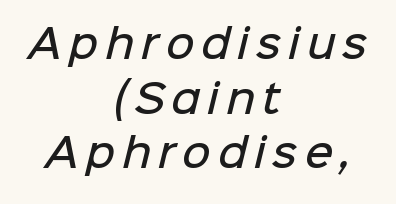
Quick note: underline off. Stems and bowls a touch heavier than normal — semibold. Spacing verdict: proportional, widths tailored to each character. Does the leading feel generous? No, just average. The whitespace from short lines is split evenly between both sides. Note: no serifs on the glyphs.
